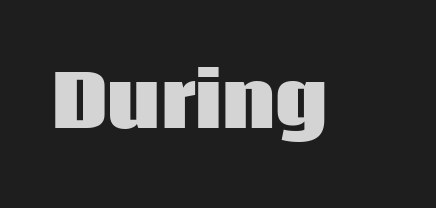
The image shows 73 px heavy sans-serif type, upright; set normal letter spacing, not underlined; low stroke contrast and a large x-height.
